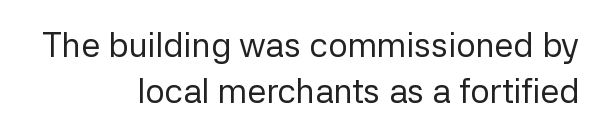
The image shows 34 px regular-weight sans-serif type, upright; set right-aligned, normal line spacing (1.36x), normal letter spacing, not underlined; low stroke contrast and a medium x-height.
